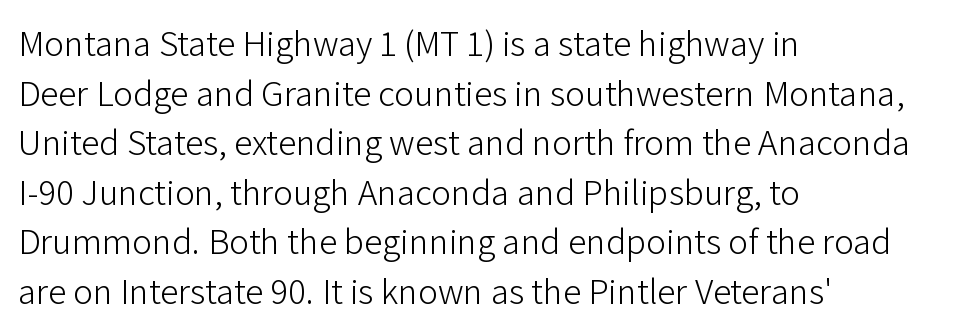
Serifs: no, the terminals of the letterforms are clean. If you drew a line through each stem, it would be perfectly vertical. Each line starts at the same left margin while the right side varies. Successive baselines arrive at the customary interval. The passage shown is typed in a proportional face where columns would drift. Between one letter and the next there's only the usual sliver of space.
